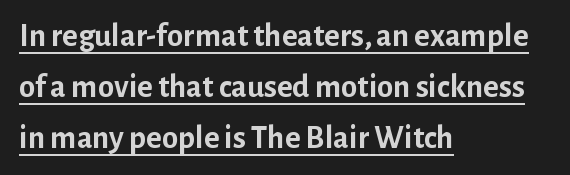
Q: Is the text bold? A: Yes.
Q: Is the text italic (slanted)? A: No, it is upright.
Q: Is the typeface a serif or a sans-serif typeface? A: Sans-serif.
Q: Is the text underlined? A: Yes.
Q: How is the paragraph aligned? A: Left-aligned.
Q: Is the spacing between letters normal or unusually wide? A: Normal.
Q: Is the spacing between lines tight, normal or loose? A: Normal.
Q: Width (condensed, normal, or wide)? A: Normal.
Q: Stroke contrast? A: Low.
Q: x-height? A: Medium.
Q: Monospaced? A: No.
